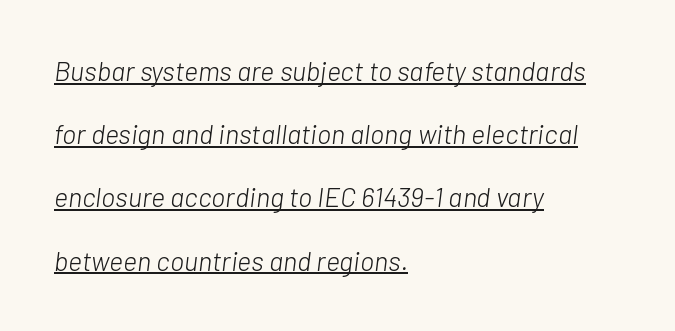
The face used here is rendered with its standard letterfit. The rag falls on the right side of this text block. Compared with typical paragraphs, the rows here are farther apart. Vertical stems look standard width or narrower in stroke. This sample carries an underscore along the baseline area.
